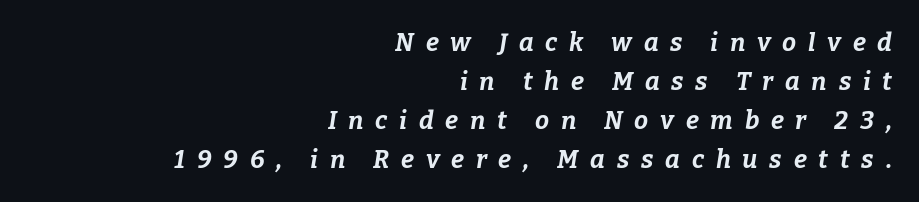
Q: Is the text bold? A: Yes.
Q: Is the text italic (slanted)? A: Yes, it leans right by about 9 degrees.
Q: Is the text underlined? A: No.
Q: How is the paragraph aligned? A: Right-aligned.
Q: Is the spacing between letters normal or unusually wide? A: Unusually wide.
Q: Is the spacing between lines tight, normal or loose? A: Normal.
